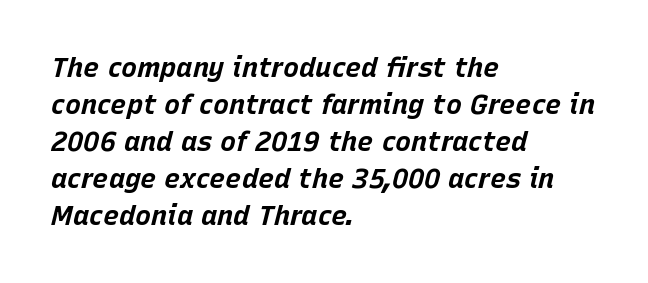
Is there much room between lines? A standard amount, neither cramped nor airy. The axis of the letterforms is tilted away from vertical. What stands out about the letter spacing? Nothing — it is the standard amount. Has an underline been added? It has not. Weight check: bold — yes, fully.
